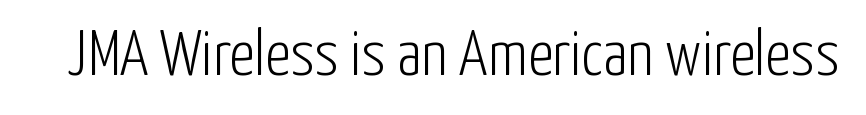
These lines are rendered in a variable-pitch font. Heft: none added — not bold. Glyph-to-glyph distance matches everyday printed text. Every stem runs plumb, perpendicular to the baseline.
